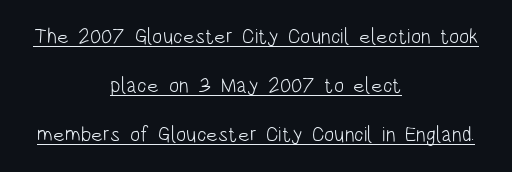
A centered setting, common on invitations and titles, is used for this passage. The weight tops out at a normal text grade. Posture: upright roman. The rendering uses a large line-height, opening up the rows. The sample's only ornament is a line tracing under the words. The type is set solid horizontally, with unmodified tracking.
